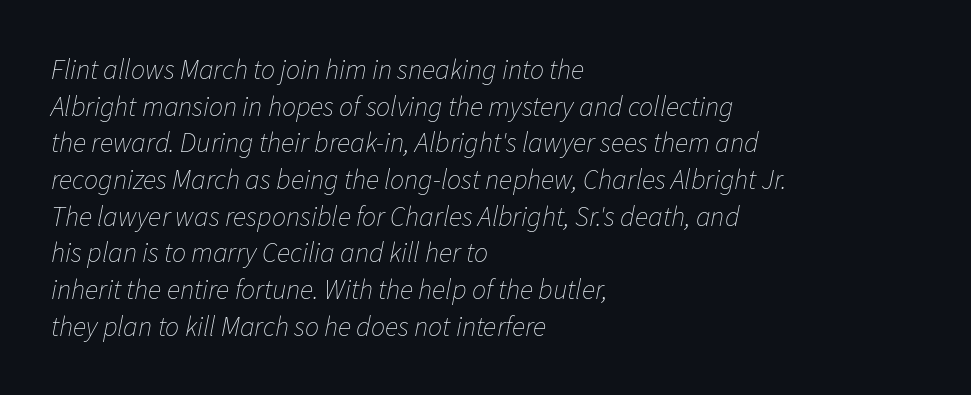
Q: Is the text bold? A: No.
Q: Is the text italic (slanted)? A: Yes, it leans right by about 11 degrees.
Q: Is the text underlined? A: No.
Q: How is the paragraph aligned? A: Left-aligned.
Q: Is the spacing between letters normal or unusually wide? A: Normal.
Q: Is the spacing between lines tight, normal or loose? A: Normal.
Q: Width (condensed, normal, or wide)? A: Normal.
Q: Stroke contrast? A: Low.
Q: x-height? A: Medium.
Q: Monospaced? A: No.
